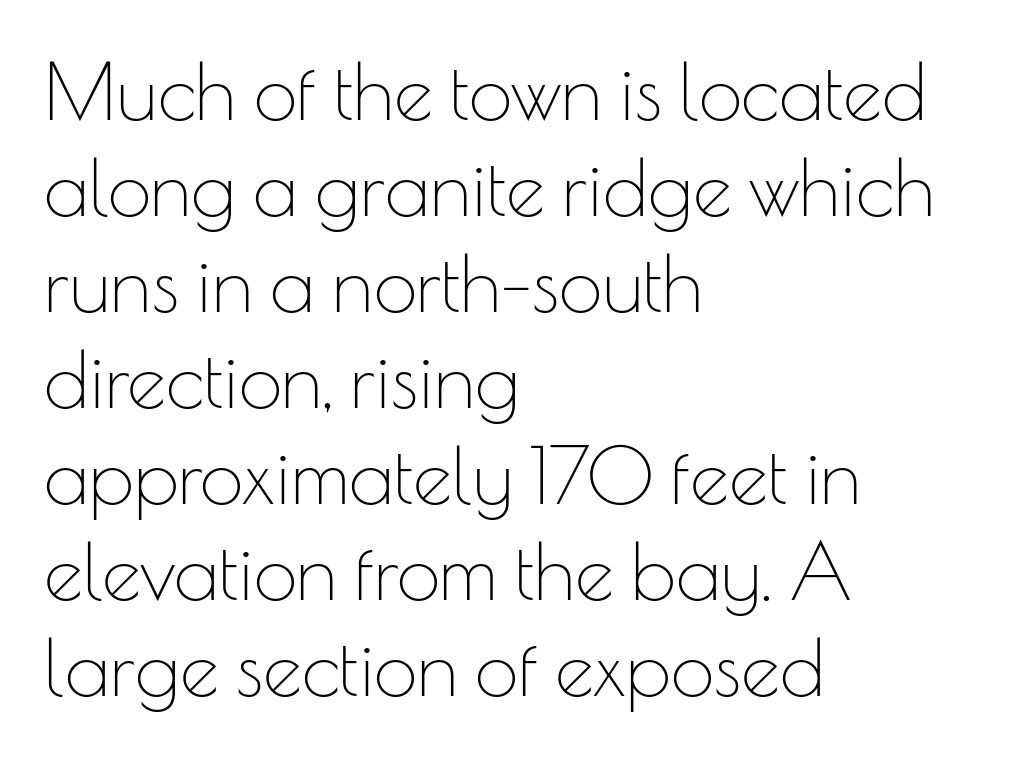
The image shows 78 px thin sans-serif type, upright; set left-aligned, line spacing 1.23x, normal letter spacing, not underlined; low stroke contrast and a small x-height.
